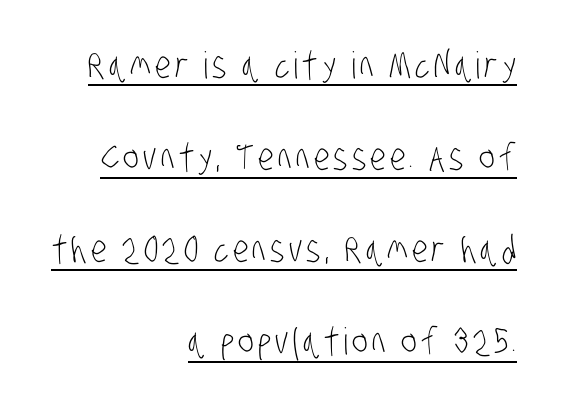
The image shows 37 px light, condensed sans-serif type; set right-aligned, loose line spacing (2.49x), underlined; low stroke contrast and a large x-height.
